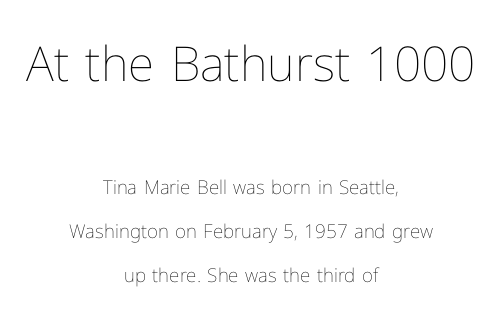
Q: Is the text bold? A: No.
Q: Is the text italic (slanted)? A: No, it is upright.
Q: Is the text underlined? A: No.
Q: How is the paragraph aligned? A: Centered.
Q: Is the spacing between letters normal or unusually wide? A: Normal.
Q: Is the spacing between lines tight, normal or loose? A: Loose.
Q: Which block of text is set in a larger size, the first (top) or the second (bottom)? A: The first (top) one.
Q: Width (condensed, normal, or wide)? A: Normal.
Q: Stroke contrast? A: Low.
Q: x-height? A: Medium.
Q: Monospaced? A: No.
